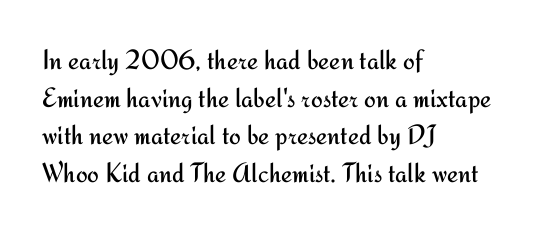
The face used here is proportionally spaced, like ordinary book or web type. The tracking reads as untouched default to a designer's eye. One glance says typical: line gaps are just what's usual. Rule under the text: the space is simply empty. To sum up the face: it is a sans, with no serifs. The axis of the letterforms is exactly vertical.
